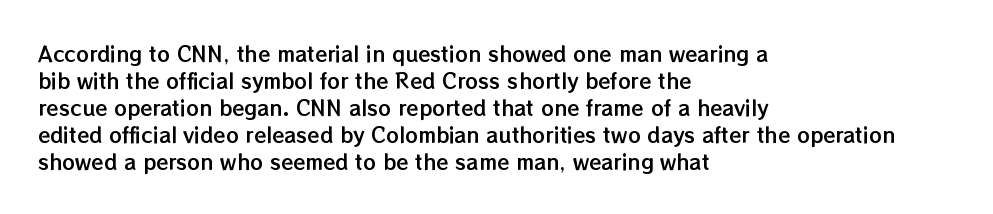
One-word summary of the alignment: left. The words here are not underlined. The passage shown stacks its lines at a standard gap. These lines were composed using upright roman letters.
